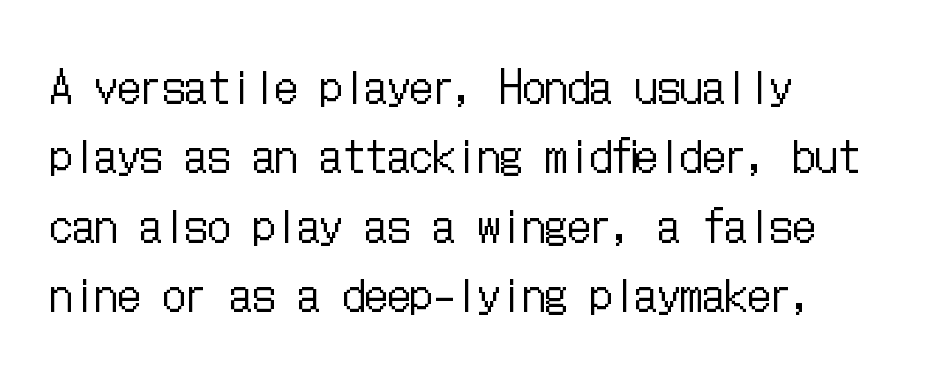
The image shows 45 px regular-weight, condensed type, upright; set left-aligned, normal line spacing (1.54x), normal letter spacing, not underlined; low stroke contrast and a medium x-height.
